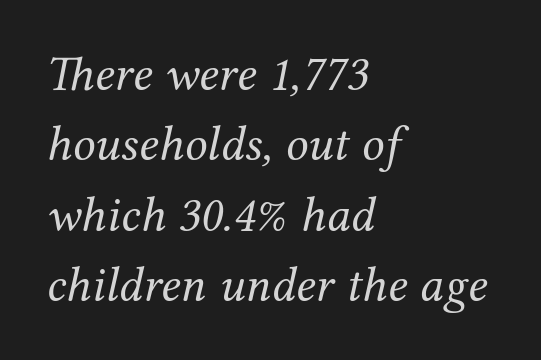
{"serif": "yes", "italic": "yes", "lean": "right", "slant_degrees": 12, "bold": "no", "weight": "regular", "width": "normal", "stroke_contrast": "medium", "x_height": "medium", "monospaced": "no", "underline": "no", "align": "left", "line_spacing": "normal", "line_spacing_ratio": 1.41, "letter_spacing": "normal", "letter_spacing_em": 0.0, "glyph_px": 50}
